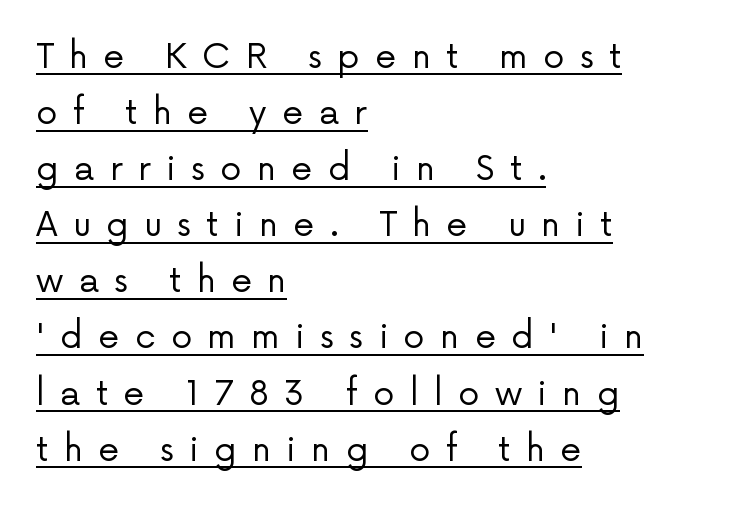
The image shows 34 px regular-weight sans-serif type, upright; set left-aligned, normal line spacing (1.65x), unusually wide letter spacing (+0.45 em), underlined; low stroke contrast and a medium x-height.
